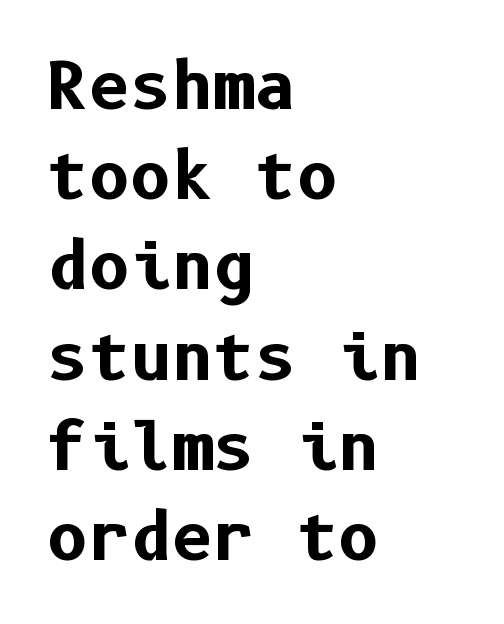
Q: Is the text bold? A: Yes.
Q: Is the text italic (slanted)? A: No, it is upright.
Q: Is the typeface a serif or a sans-serif typeface? A: Sans-serif.
Q: Is the text underlined? A: No.
Q: How is the paragraph aligned? A: Left-aligned.
Q: Is the spacing between letters normal or unusually wide? A: Normal.
Q: Is the spacing between lines tight, normal or loose? A: Normal.
Q: Width (condensed, normal, or wide)? A: Normal.
Q: Stroke contrast? A: Low.
Q: x-height? A: Medium.
